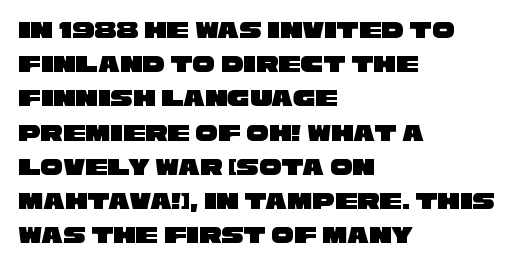
{"underline": "no", "align": "left", "line_spacing": "normal", "line_spacing_ratio": 1.37, "letter_spacing": "normal", "letter_spacing_em": 0.0, "glyph_px": 25}
